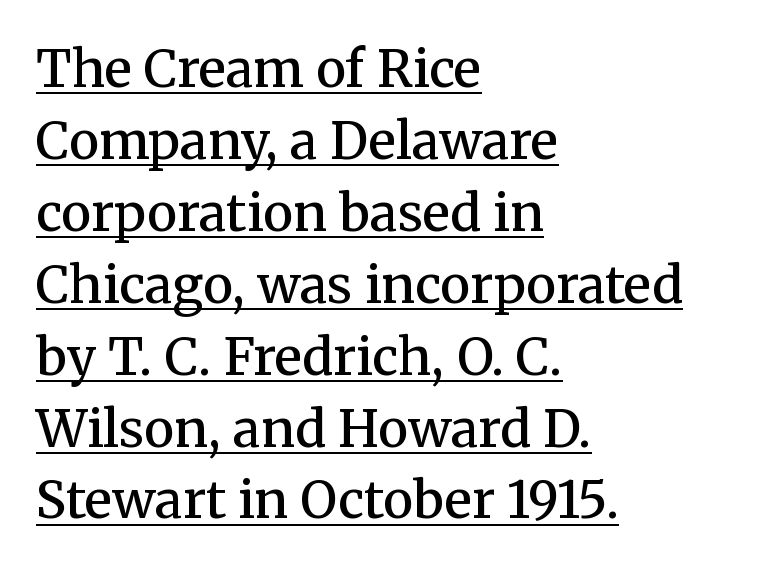
The image shows 51 px semibold serif type, upright; set left-aligned, normal line spacing (1.41x), normal letter spacing, underlined; medium stroke contrast and a medium x-height.
